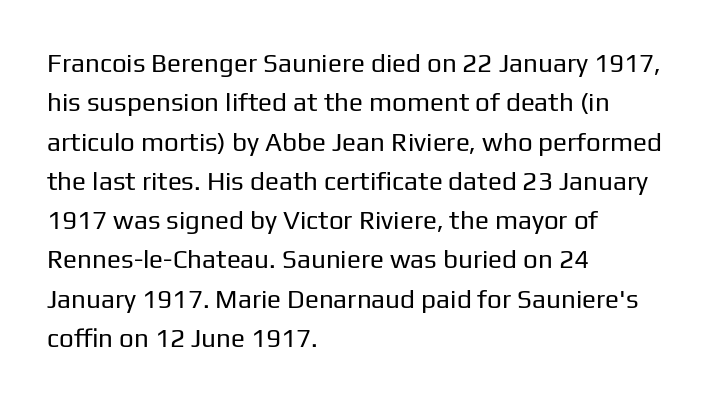
Q: Is the text bold? A: No.
Q: Is the text italic (slanted)? A: No, it is upright.
Q: Is the text underlined? A: No.
Q: How is the paragraph aligned? A: Left-aligned.
Q: Is the spacing between letters normal or unusually wide? A: Normal.
Q: Is the spacing between lines tight, normal or loose? A: Normal.
